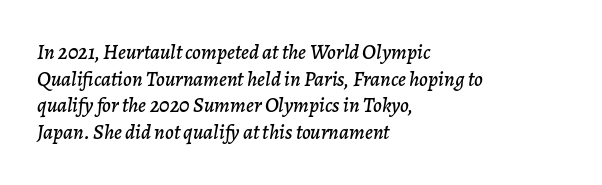
Q: Is the text italic (slanted)? A: Yes, it leans right by about 7 degrees.
Q: Is the text underlined? A: No.
Q: How is the paragraph aligned? A: Left-aligned.
Q: Is the spacing between letters normal or unusually wide? A: Normal.
Q: Is the spacing between lines tight, normal or loose? A: Normal.
